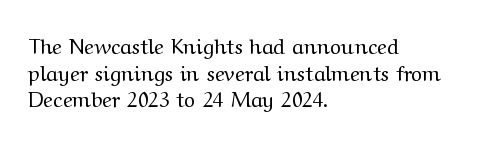
Q: Is the text bold? A: No.
Q: Is the text italic (slanted)? A: No, it is upright.
Q: Is the text underlined? A: No.
Q: How is the paragraph aligned? A: Left-aligned.
Q: Is the spacing between letters normal or unusually wide? A: Normal.
Q: Is the spacing between lines tight, normal or loose? A: Normal.
